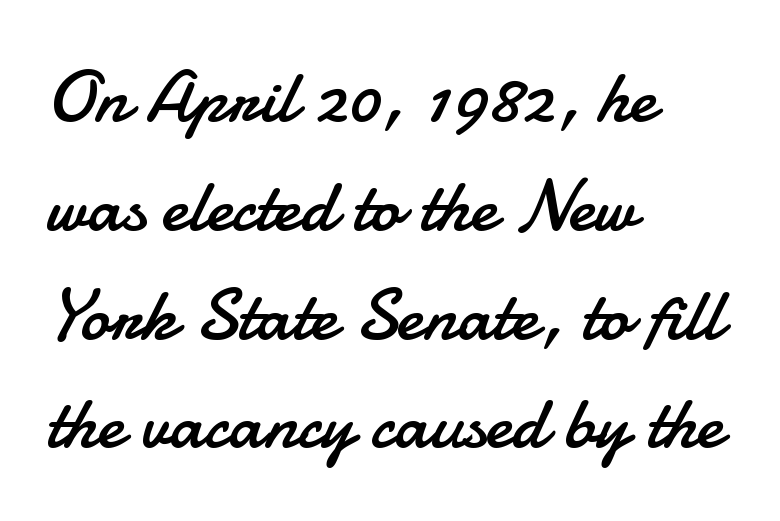
The image shows 74 px regular-weight sans-serif type; set left-aligned, normal line spacing (1.47x), normal letter spacing, not underlined; low stroke contrast and a small x-height.
